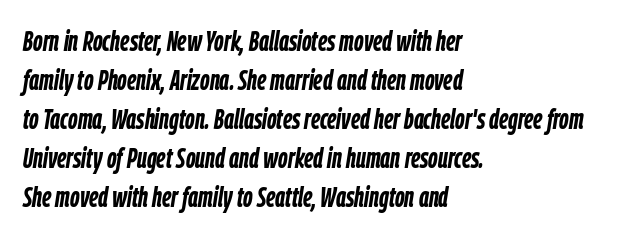
{"italic": "yes", "lean": "right", "slant_degrees": 9, "bold": "yes", "weight": "semibold", "width": "condensed", "stroke_contrast": "low", "x_height": "medium", "monospaced": "no", "underline": "no", "align": "left", "line_spacing": "normal", "line_spacing_ratio": 1.39, "letter_spacing": "normal", "letter_spacing_em": 0.0, "glyph_px": 28}
